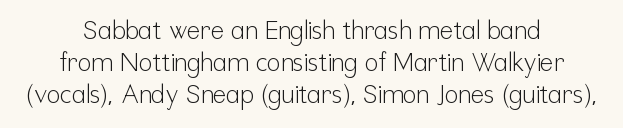
The image shows 25 px text type, upright; set normal line spacing (1.28x), normal letter spacing, not underlined.
